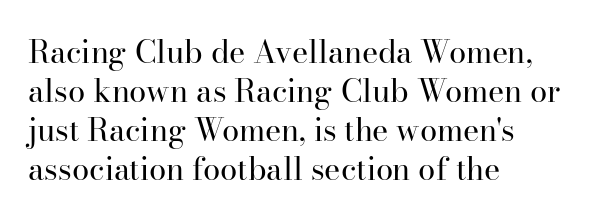
Words appear dense and cohesive because spacing is normal. Heaviness? Minimal to ordinary, like unemphasized prose. Varying glyph widths throughout — classic text-font behaviour. Nope, not italic — everything's standing straight.
